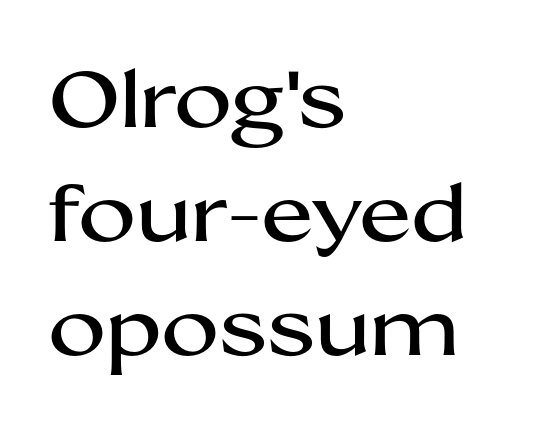
A typesetter would mark this as roman, not italic. What's the leading like? Ordinary, nothing unusual. Short note: letters normally spaced. Every row of glyphs begins at an identical x-position on the left. Each letter keeps its own natural width here, so spacing adapts to shape.
